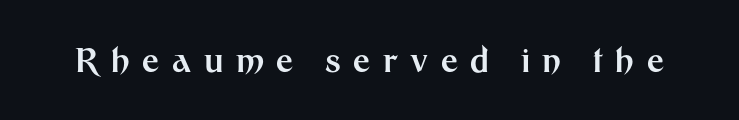
The image shows 33 px bold sans-serif type, upright; set unusually wide letter spacing (+0.38 em), not underlined; medium stroke contrast and a medium x-height.
